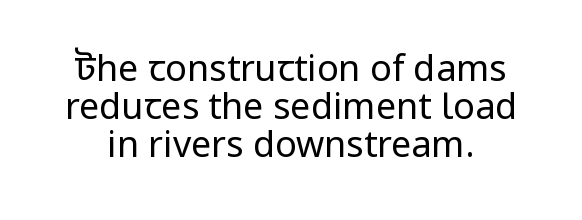
Each word holds together tightly as a unit, with standard inter-letter gaps. The area under the type is left untouched. Weight: not bold — regular or lighter. Grotesque or geometric, the face here clearly has no serifs. Here the designer chose a conventional face with non-uniform glyph widths. In terms of leading, this rendering errs on the cramped side.
